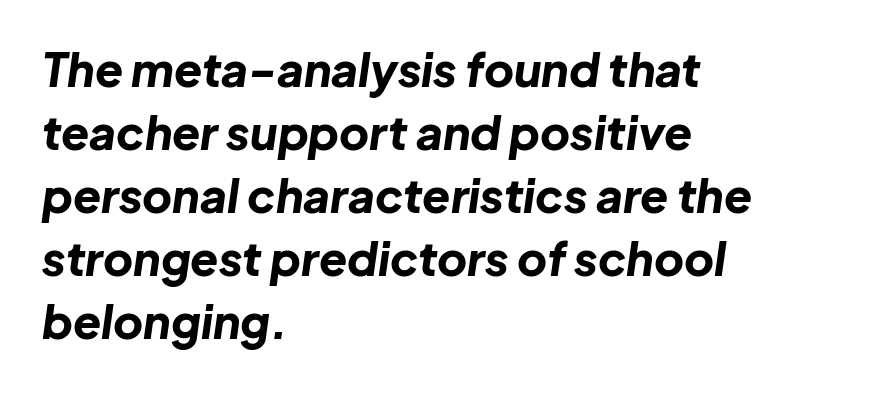
Q: Is the text bold? A: Yes.
Q: Is the text italic (slanted)? A: Yes, it leans right by about 8 degrees.
Q: Is the text underlined? A: No.
Q: How is the paragraph aligned? A: Left-aligned.
Q: Is the spacing between letters normal or unusually wide? A: Normal.
Q: Is the spacing between lines tight, normal or loose? A: Normal.
Q: Width (condensed, normal, or wide)? A: Normal.
Q: Stroke contrast? A: Low.
Q: x-height? A: Medium.
Q: Monospaced? A: No.
